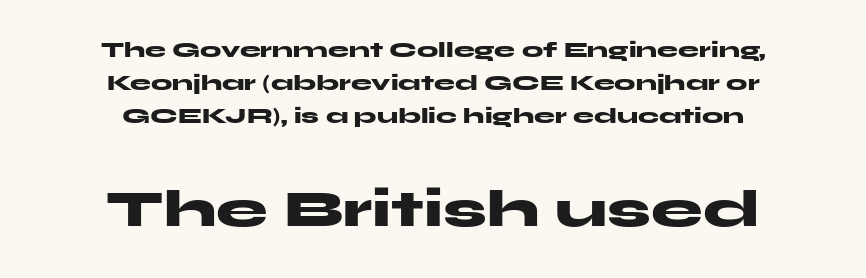
Q: Is the text bold? A: Yes.
Q: Is the text italic (slanted)? A: No, it is upright.
Q: Is the typeface a serif or a sans-serif typeface? A: Sans-serif.
Q: Is the text underlined? A: No.
Q: How is the paragraph aligned? A: Centered.
Q: Is the spacing between letters normal or unusually wide? A: Normal.
Q: Is the spacing between lines tight, normal or loose? A: Normal.
Q: Which block of text is set in a larger size, the first (top) or the second (bottom)? A: The second (bottom) one.
Q: Width (condensed, normal, or wide)? A: Wide.
Q: Stroke contrast? A: Medium.
Q: x-height? A: Medium.
Q: Monospaced? A: No.
